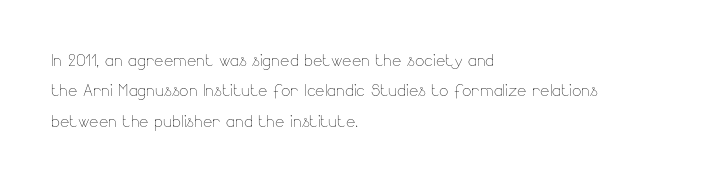
A quiet, ordinary-to-light weight characterises the typeface. The text block is weighted toward the left margin, trailing off unevenly rightward. This rendering leaves character spacing at its baseline value. Characters remain perfectly vertical along every line. The strip under each line holds only bare page.
